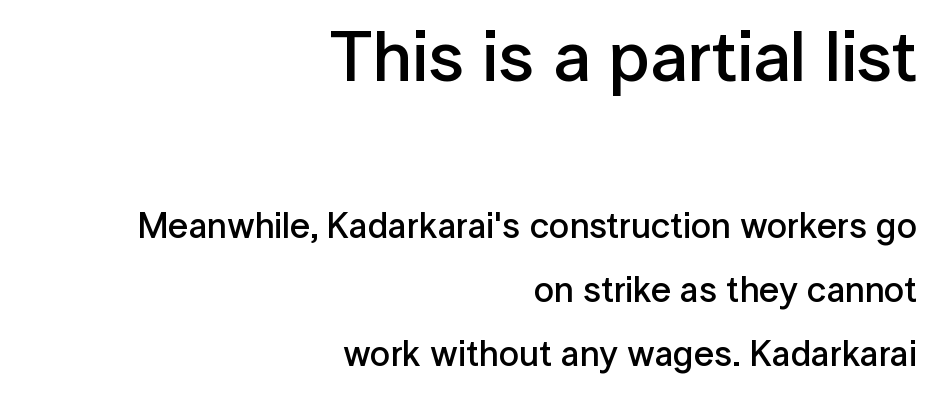
Q: Is the text bold? A: Semi-bold.
Q: Is the text italic (slanted)? A: No, it is upright.
Q: Is the typeface a serif or a sans-serif typeface? A: Sans-serif.
Q: Is the text underlined? A: No.
Q: How is the paragraph aligned? A: Right-aligned.
Q: Is the spacing between letters normal or unusually wide? A: Normal.
Q: Which block of text is set in a larger size, the first (top) or the second (bottom)? A: The first (top) one.
Q: Width (condensed, normal, or wide)? A: Normal.
Q: Stroke contrast? A: Low.
Q: x-height? A: Medium.
Q: Monospaced? A: No.
